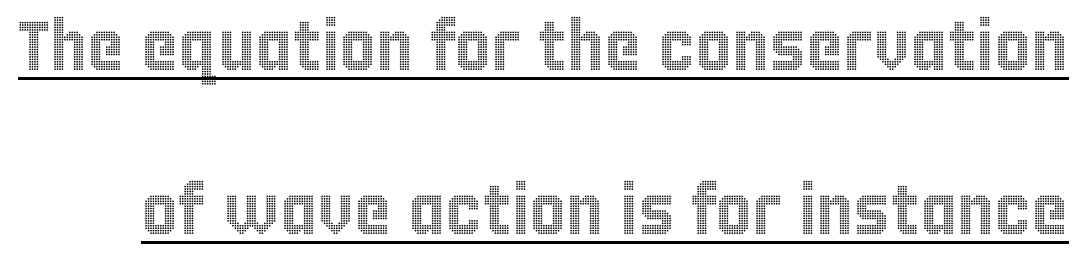
{"italic": "no", "width": "condensed", "x_height": "large", "monospaced": "no", "underline": "yes", "line_spacing": "loose", "line_spacing_ratio": 2.34, "letter_spacing": "normal", "letter_spacing_em": 0.0, "glyph_px": 70}
